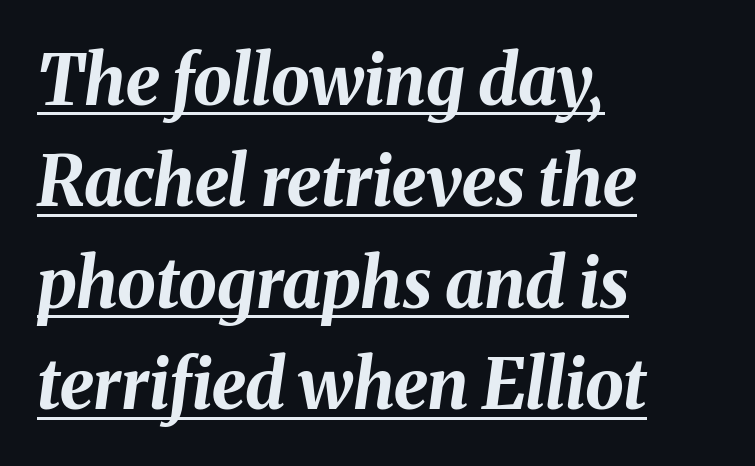
Evenly set lines give the paragraph a standard silhouette. Each letter keeps its own natural width here, so spacing adapts to shape. Layout note: lines flush left. Typesetter's note: full bold, strokes at maximum text heaviness.
